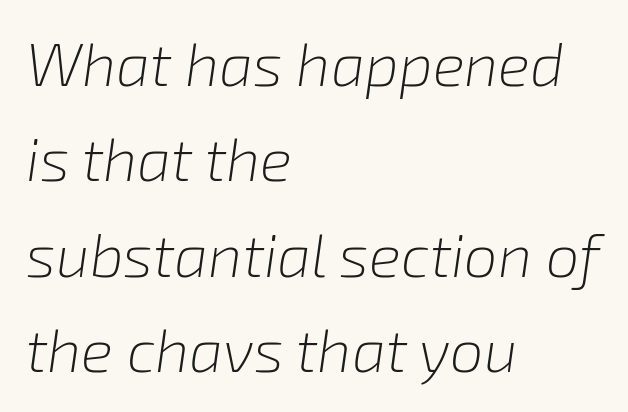
The image shows 60 px light type, italic (leaning right); set left-aligned, normal line spacing (1.59x), normal letter spacing, not underlined; low stroke contrast and a medium x-height.
